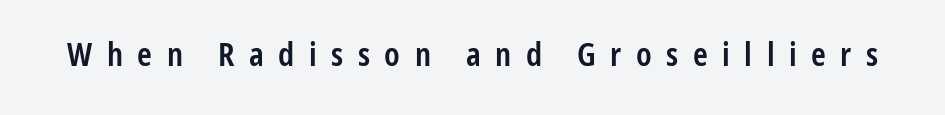
Weight check: semibold — heavier than regular, not quite bold. Spacing verdict: proportional, widths tailored to each character. Note: no serifs on the glyphs. There is plenty of visible air inserted between adjacent glyphs. Descenders are the only things crossing below the line.
